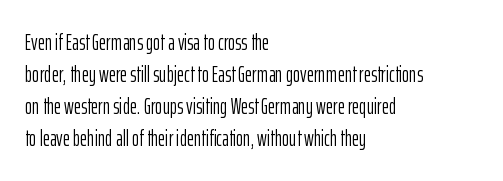
Q: Is the text bold? A: No.
Q: Is the text italic (slanted)? A: No, it is upright.
Q: Is the text underlined? A: No.
Q: How is the paragraph aligned? A: Left-aligned.
Q: Is the spacing between letters normal or unusually wide? A: Normal.
Q: Is the spacing between lines tight, normal or loose? A: Normal.
